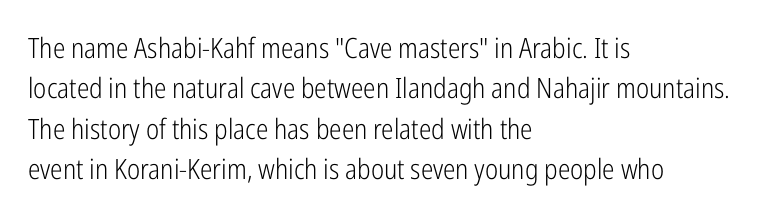
Ascenders rise straight up at ninety degrees. Horizontally, the lines are justified to the leading edge only. The passage shown is typed in a proportional face where columns would drift. Rows of type keep a routine distance in the vertical direction.
